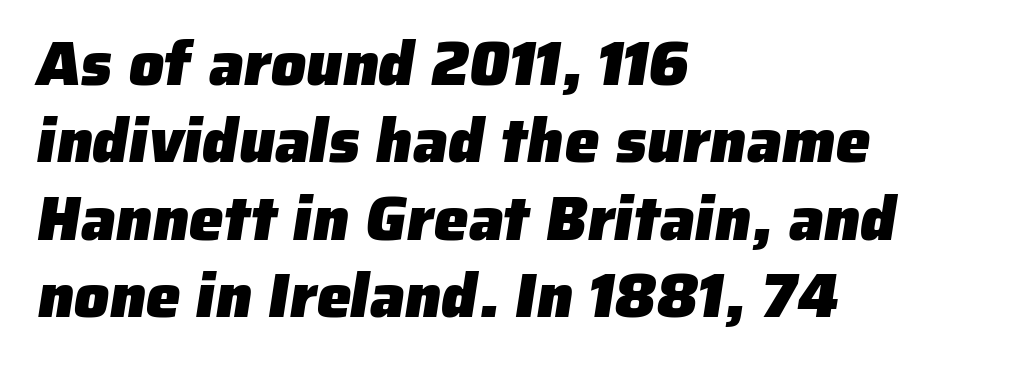
The letters carry no serifs — their stems end cleanly without finishing strokes. The rag falls on the right side of this text block. Character widths vary here, with narrow letters taking less room than wide ones. Glyph-to-glyph distance matches everyday printed text.
